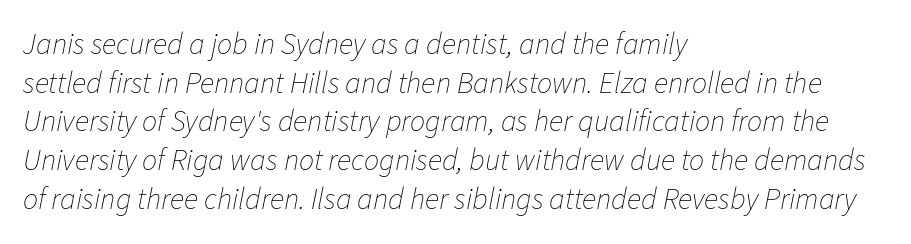
{"italic": "yes", "lean": "right", "slant_degrees": 11, "bold": "no", "weight": "thin", "width": "normal", "stroke_contrast": "low", "x_height": "medium", "monospaced": "no", "underline": "no", "align": "left", "line_spacing": "normal", "line_spacing_ratio": 1.29, "letter_spacing": "normal", "letter_spacing_em": 0.0, "glyph_px": 30}
